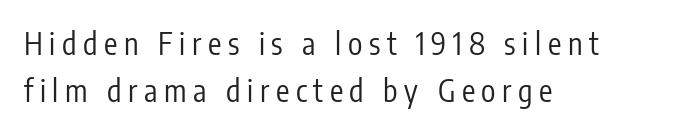
A classic flush-left, rag-right setting is used for this passage. Style check: upright. The designer left line spacing at the default. Classification — sans serif.
